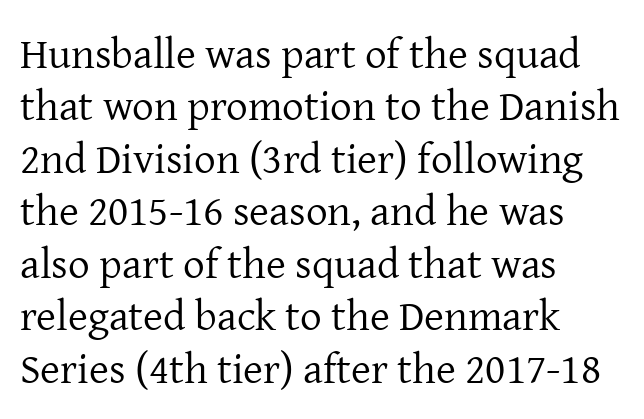
Q: Is the text bold? A: No.
Q: Is the text italic (slanted)? A: No, it is upright.
Q: Is the typeface a serif or a sans-serif typeface? A: Serif.
Q: Is the text underlined? A: No.
Q: How is the paragraph aligned? A: Left-aligned.
Q: Is the spacing between letters normal or unusually wide? A: Normal.
Q: Width (condensed, normal, or wide)? A: Normal.
Q: Stroke contrast? A: Low.
Q: x-height? A: Medium.
Q: Monospaced? A: No.
